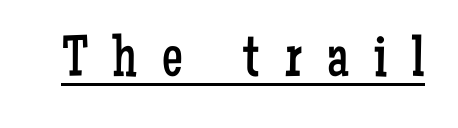
{"serif": "yes", "italic": "no", "bold": "no", "weight": "regular", "width": "condensed", "stroke_contrast": "low", "x_height": "medium", "monospaced": "no", "underline": "yes", "letter_spacing": "wide", "letter_spacing_em": 0.42, "glyph_px": 59}
